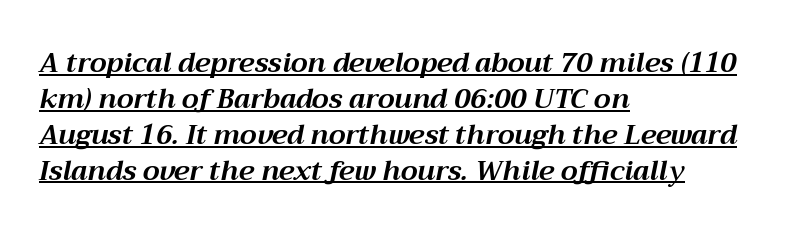
The image shows 27 px bold type, italic (leaning right); set left-aligned, normal line spacing (1.33x), normal letter spacing, underlined.
